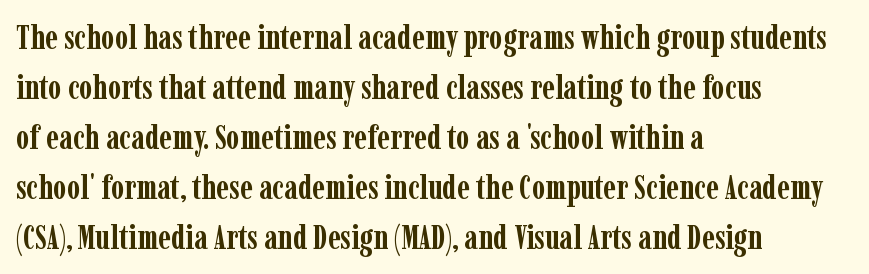
{"serif": "yes", "italic": "no", "bold": "yes", "weight": "semibold", "width": "condensed", "stroke_contrast": "low", "x_height": "medium", "monospaced": "no", "underline": "no", "align": "left", "line_spacing": "normal", "line_spacing_ratio": 1.47, "letter_spacing": "normal", "letter_spacing_em": 0.0, "glyph_px": 34}
